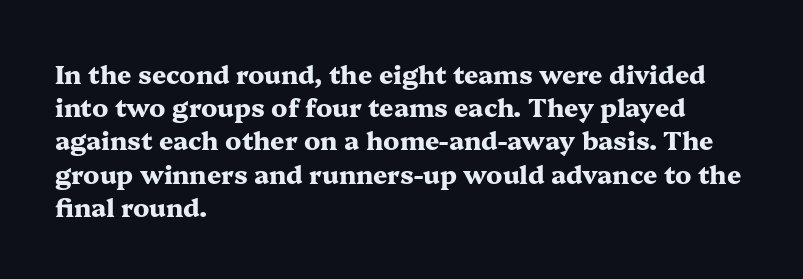
The image shows 25 px bold type, upright; set left-aligned, normal line spacing (1.33x), normal letter spacing, not underlined.
